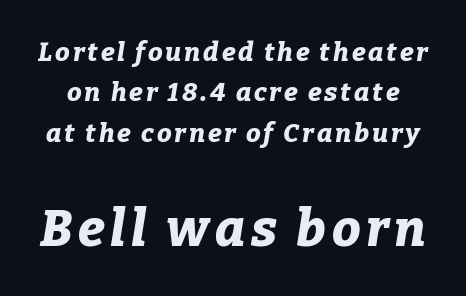
Would a proofreader flag this as italicized? Yes. The passage shown begins with its smaller block and ends with its larger one. The space directly below the letters is spotless. The font is running at its bold setting. Vertical spacing — default.
